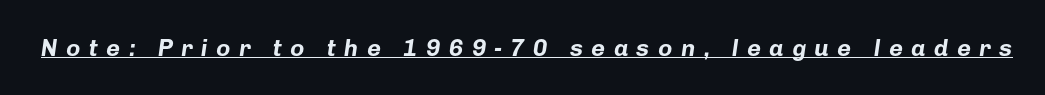
The image shows 24 px bold type, italic (leaning right); set unusually wide letter spacing (+0.35 em), underlined.
